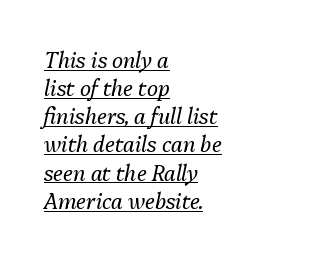
The image shows 21 px text type, italic (leaning right); set left-aligned, normal line spacing (1.34x), normal letter spacing, underlined.
